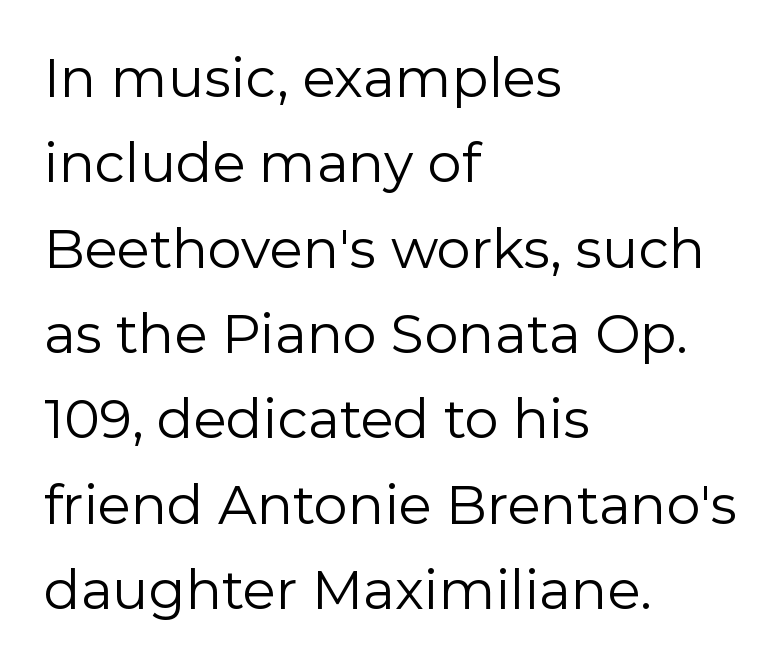
Q: Is the text bold? A: No.
Q: Is the text italic (slanted)? A: No, it is upright.
Q: Is the typeface a serif or a sans-serif typeface? A: Sans-serif.
Q: Is the text underlined? A: No.
Q: How is the paragraph aligned? A: Left-aligned.
Q: Is the spacing between letters normal or unusually wide? A: Normal.
Q: Is the spacing between lines tight, normal or loose? A: Normal.
Q: Width (condensed, normal, or wide)? A: Normal.
Q: Stroke contrast? A: Low.
Q: x-height? A: Medium.
Q: Monospaced? A: No.
